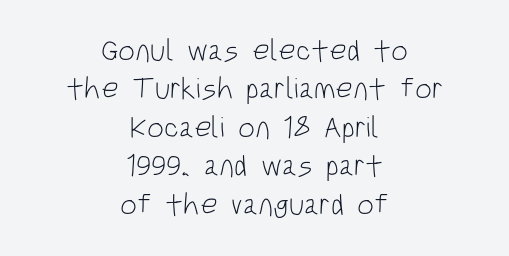
{"serif": "no", "italic": "no", "bold": "no", "weight": "light", "width": "condensed", "stroke_contrast": "low", "x_height": "large", "monospaced": "no", "underline": "no", "align": "center", "line_spacing": "normal", "line_spacing_ratio": 1.28, "letter_spacing": "normal", "letter_spacing_em": 0.0, "glyph_px": 30}
